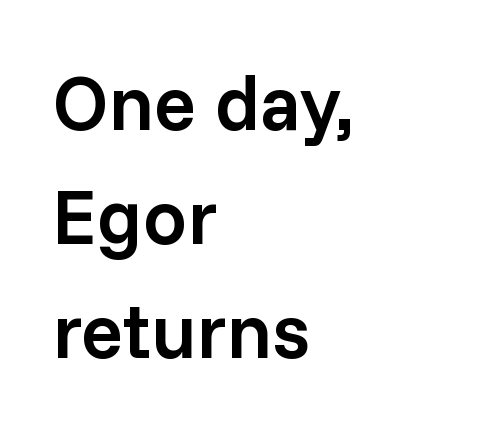
{"serif": "no", "italic": "no", "bold": "semi", "weight": "semibold", "width": "normal", "stroke_contrast": "low", "x_height": "medium", "monospaced": "no", "underline": "no", "align": "left", "line_spacing": "normal", "line_spacing_ratio": 1.46, "letter_spacing": "normal", "letter_spacing_em": 0.0, "glyph_px": 78}
